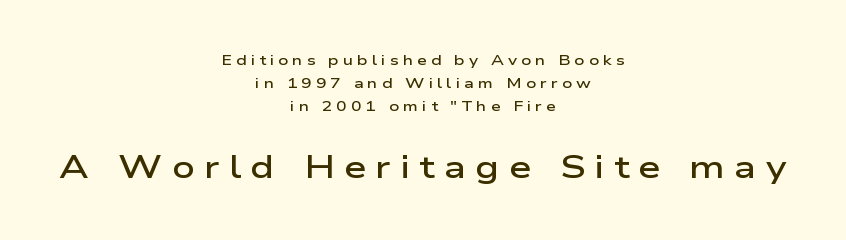
{"serif": "no", "italic": "no", "bold": "semi", "weight": "semibold", "width": "wide", "stroke_contrast": "low", "x_height": "medium", "monospaced": "no", "underline": "no", "align": "center", "line_spacing": "normal", "line_spacing_ratio": 1.65, "letter_spacing": "wide", "letter_spacing_em": 0.29, "larger_block": "second", "size_ratio": 2.29, "glyph_px": 32}
